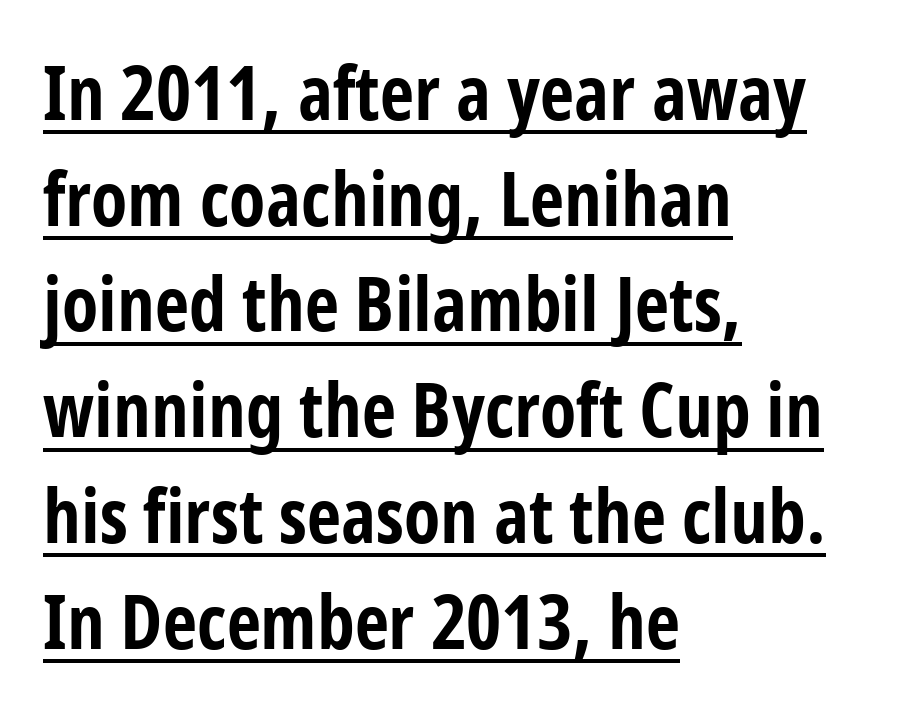
The image shows 75 px bold, condensed sans-serif type, upright; set left-aligned, normal line spacing (1.41x), normal letter spacing, underlined; low stroke contrast and a medium x-height.
